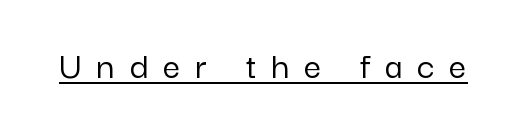
The image shows 39 px sans-serif type, upright; set unusually wide letter spacing (+0.38 em), underlined; low stroke contrast and a medium x-height.
